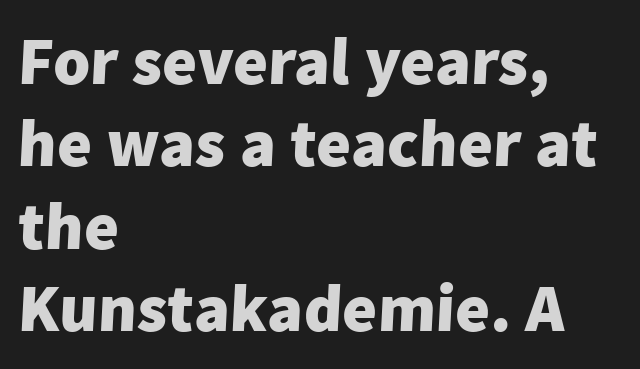
The image shows 67 px heavy sans-serif type; set left-aligned, line spacing 1.23x, normal letter spacing, not underlined; low stroke contrast and a medium x-height.
